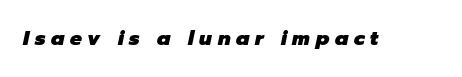
Notice how the stems are inclined rather than vertical — that's the hallmark of italics. The words here are not underlined. Look at the stroke-to-counter ratio: heavy, a bold. Tracking value appears strongly positive — letters spread wide.
